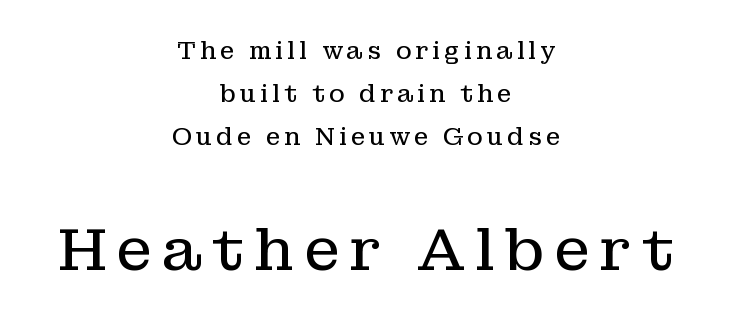
{"serif": "yes", "italic": "no", "bold": "no", "weight": "regular", "width": "normal", "stroke_contrast": "low", "x_height": "medium", "monospaced": "no", "underline": "no", "align": "center", "line_spacing_ratio": 1.8, "larger_block": "second", "size_ratio": 2.46, "glyph_px": 59}
